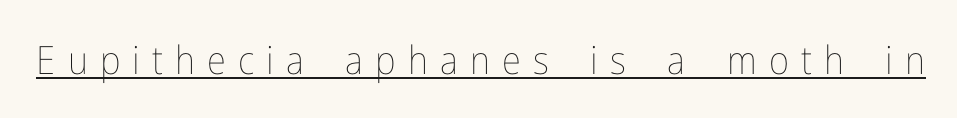
The image shows 39 px thin, condensed type, upright; set unusually wide letter spacing (+0.31 em), underlined; low stroke contrast and a medium x-height.
